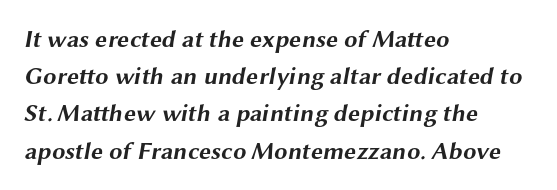
The image shows 24 px bold type; set left-aligned, normal line spacing (1.55x), normal letter spacing, not underlined.
